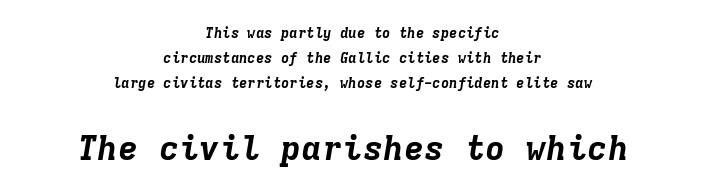
The image shows 34 px bold type, italic (leaning right), monospaced; set centered, line spacing 1.8x, normal letter spacing, not underlined; the second (bottom) block is 2.43x larger; low stroke contrast and a medium x-height.
